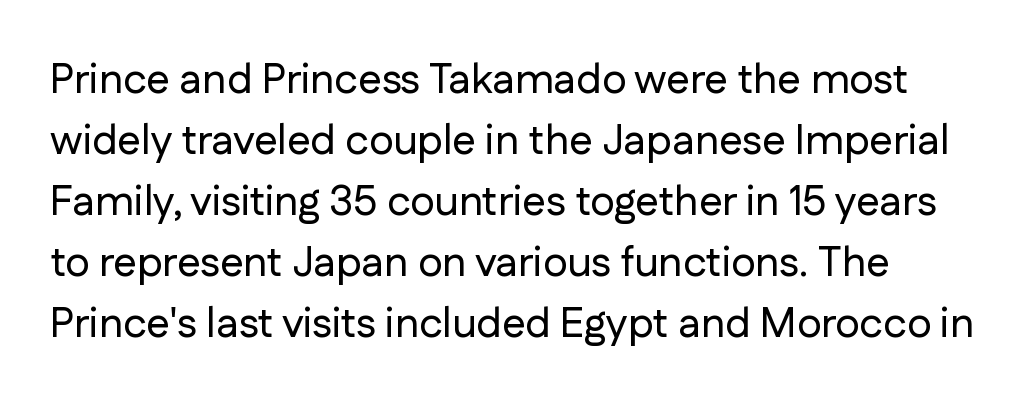
The image shows 42 px sans-serif type, upright; set normal line spacing (1.45x), normal letter spacing, not underlined; low stroke contrast and a medium x-height.
